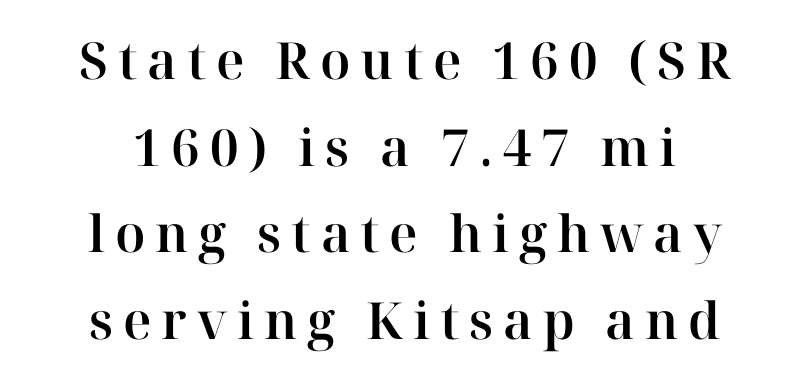
The image shows 51 px serif type, upright; set centered, normal line spacing (1.7x), not underlined; high stroke contrast and a medium x-height.
